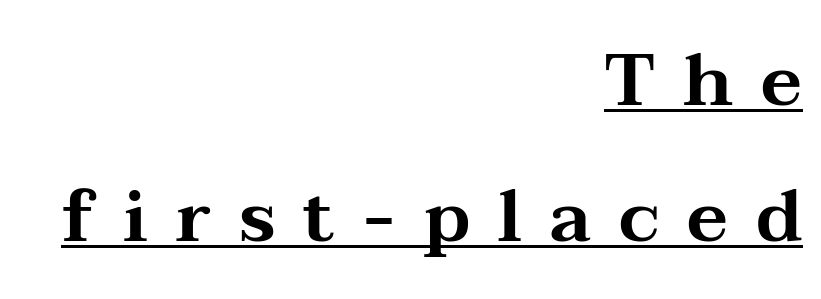
Layout note: lines flush right. A typesetter would call this proportional, since set widths differ per character. Short note: letters widely spaced. This sample carries an underscore along the baseline area. Serif or sans? Serif — the stroke terminals have little feet.
